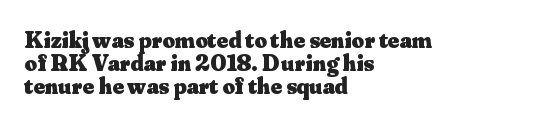
Q: Is the text bold? A: Yes.
Q: Is the text italic (slanted)? A: No, it is upright.
Q: Is the text underlined? A: No.
Q: How is the paragraph aligned? A: Left-aligned.
Q: Is the spacing between letters normal or unusually wide? A: Normal.
Q: Is the spacing between lines tight, normal or loose? A: Tight.
